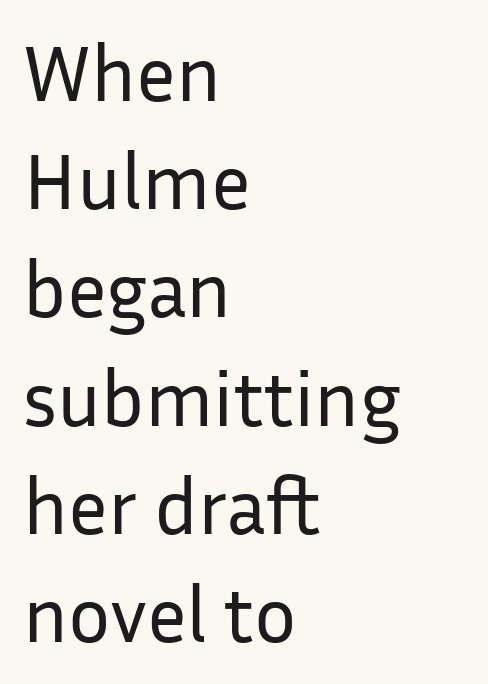
Q: Is the text bold? A: No.
Q: Is the text italic (slanted)? A: No, it is upright.
Q: Is the typeface a serif or a sans-serif typeface? A: Sans-serif.
Q: Is the text underlined? A: No.
Q: How is the paragraph aligned? A: Left-aligned.
Q: Is the spacing between letters normal or unusually wide? A: Normal.
Q: Is the spacing between lines tight, normal or loose? A: Normal.
Q: Width (condensed, normal, or wide)? A: Normal.
Q: Stroke contrast? A: Low.
Q: x-height? A: Medium.
Q: Monospaced? A: No.
